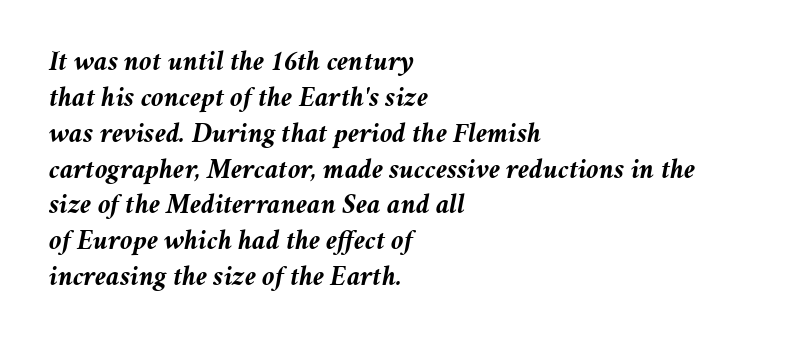
How would I describe the line gaps? Plain and ordinary. Letters rest on an invisible, unmarked baseline. Casual observation: everything's shoved over to the left. Caption: standard tracking, unaltered.
